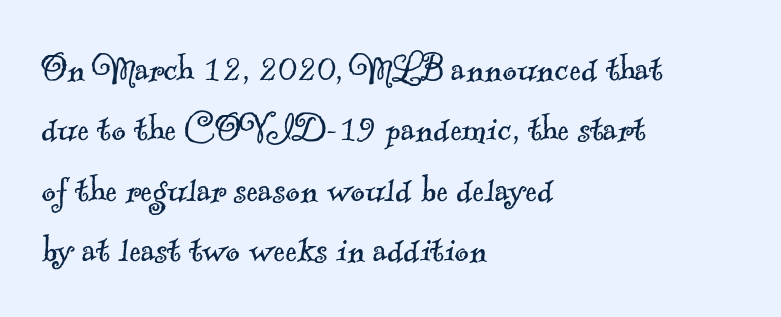
The image shows 44 px light serif type; set left-aligned, normal line spacing (1.37x), normal letter spacing, not underlined; a small x-height.
